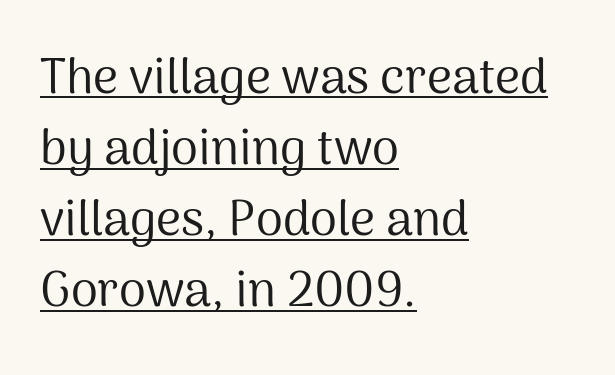
The image shows 49 px regular-weight sans-serif type, upright; set left-aligned, normal line spacing (1.45x), normal letter spacing, underlined; medium stroke contrast and a medium x-height.
